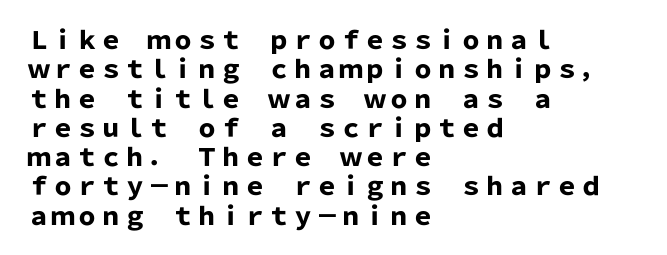
Check the space under the baseline: it is left empty. Words appear dense and cohesive because spacing is normal. Summary of weight: heavy, a full bold. Caption: multi-line text, flush left, ragged right.
